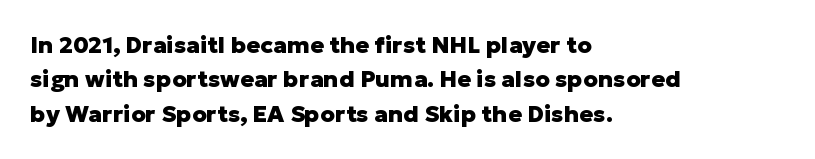
The image shows 23 px bold type, upright; set left-aligned, normal line spacing (1.49x), normal letter spacing, not underlined.
